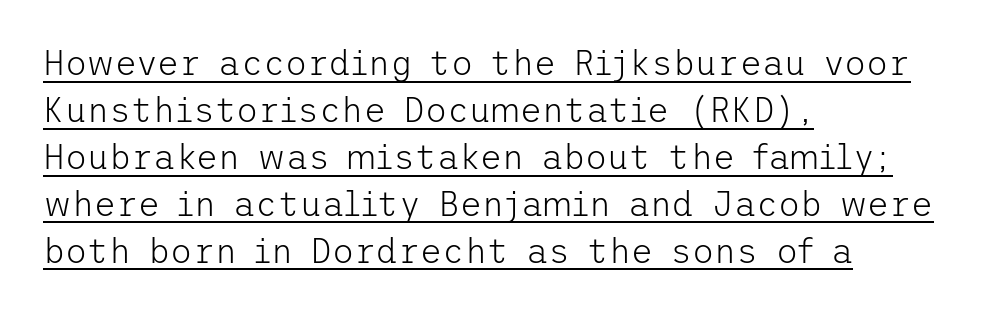
The image shows 34 px light sans-serif type, upright; set left-aligned, normal line spacing (1.38x), normal letter spacing, underlined; low stroke contrast and a medium x-height.
